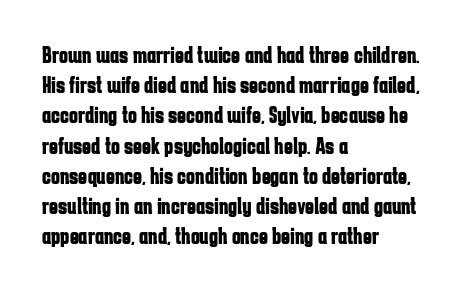
The image shows 24 px bold type, upright; set left-aligned, normal line spacing (1.26x), normal letter spacing, not underlined.
